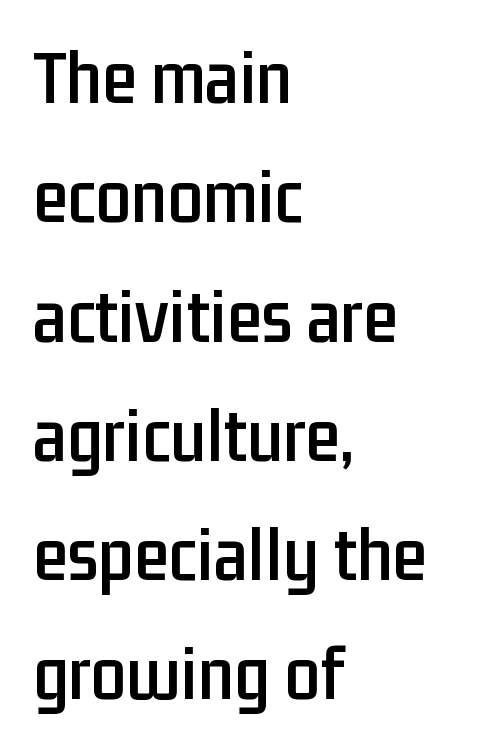
The image shows 79 px condensed sans-serif type, upright; set left-aligned, normal line spacing (1.51x), normal letter spacing, not underlined; low stroke contrast and a medium x-height.
